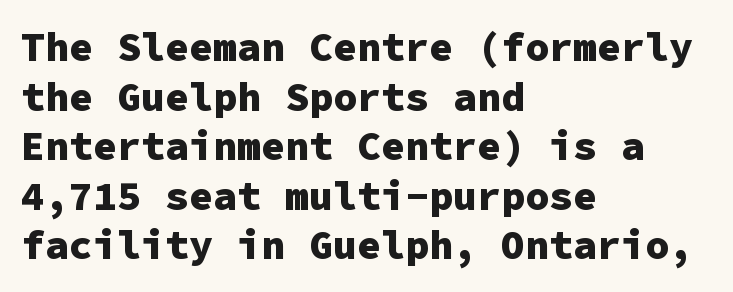
{"serif": "no", "italic": "no", "bold": "yes", "weight": "heavy", "width": "normal", "stroke_contrast": "low", "x_height": "medium", "monospaced": "yes", "underline": "no", "align": "left", "line_spacing_ratio": 1.24, "letter_spacing": "normal", "letter_spacing_em": 0.0, "glyph_px": 40}
